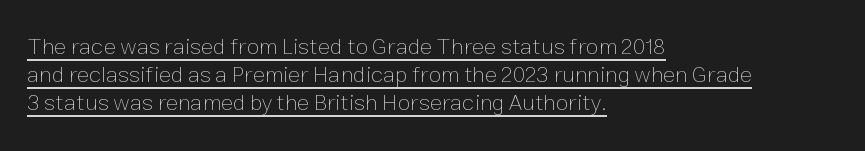
Q: Is the text bold? A: No.
Q: Is the text italic (slanted)? A: No, it is upright.
Q: Is the text underlined? A: Yes.
Q: How is the paragraph aligned? A: Left-aligned.
Q: Is the spacing between letters normal or unusually wide? A: Normal.
